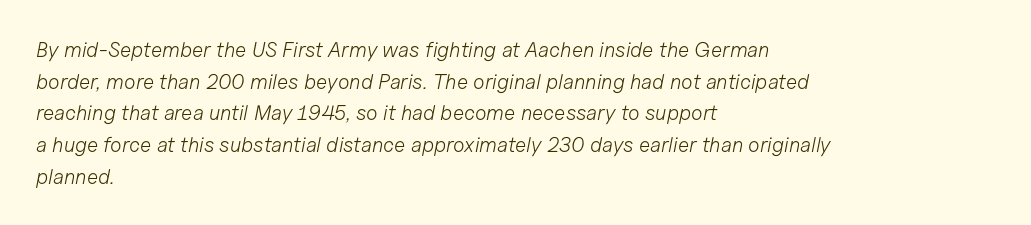
The paragraph has a hard left edge and a soft right edge. Quick note: underline off. Slanted lettering throughout. The gaps between neighbouring characters are ordinary and unremarkable.
